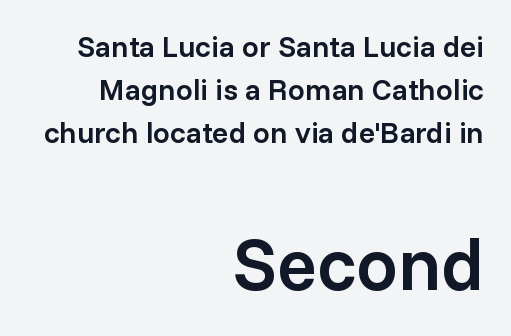
The image shows 74 px semibold sans-serif type, upright; set right-aligned, normal line spacing (1.44x), normal letter spacing, not underlined; the second (bottom) block is 2.47x larger; low stroke contrast and a medium x-height.
